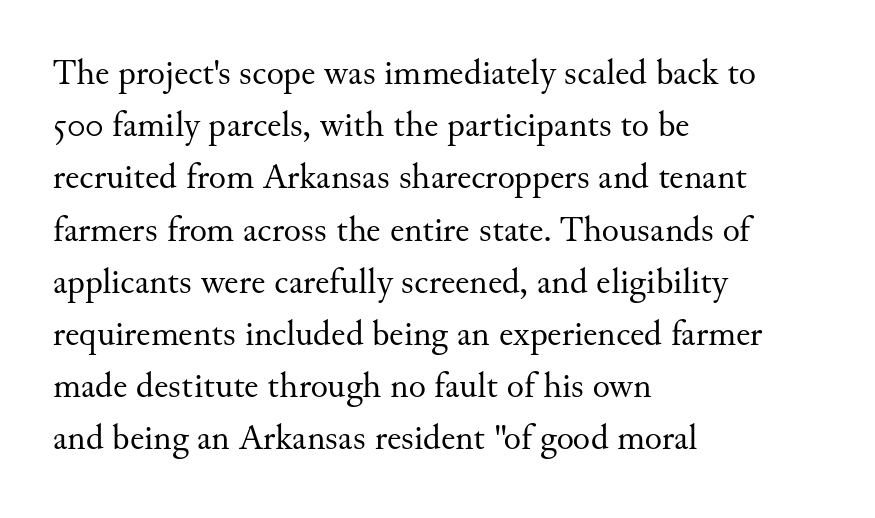
Typeset ragged right — the left edge is the straight one. Quick note: not italic, upright. The words here are not underlined. Characters follow at the spacing the type designer built in. The letters carry serifs — small finishing strokes at the ends of their stems. Horizontal bands of white between lines are of average thickness.
